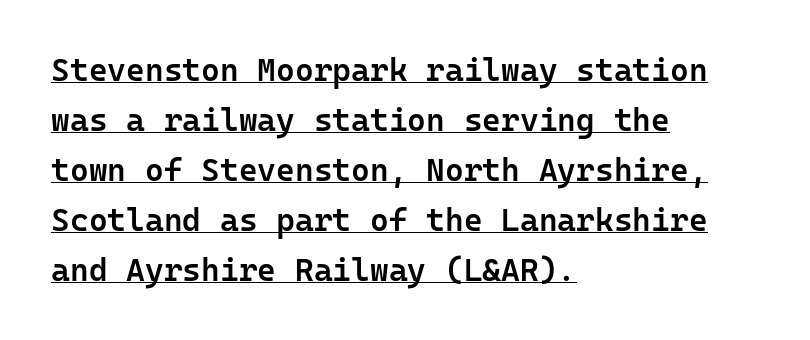
Q: Is the text bold? A: Semi-bold.
Q: Is the text italic (slanted)? A: No, it is upright.
Q: Is the typeface a serif or a sans-serif typeface? A: Sans-serif.
Q: Is the text underlined? A: Yes.
Q: How is the paragraph aligned? A: Left-aligned.
Q: Is the spacing between letters normal or unusually wide? A: Normal.
Q: Is the spacing between lines tight, normal or loose? A: Normal.
Q: Width (condensed, normal, or wide)? A: Normal.
Q: Stroke contrast? A: Low.
Q: x-height? A: Medium.
Q: Monospaced? A: Yes.
